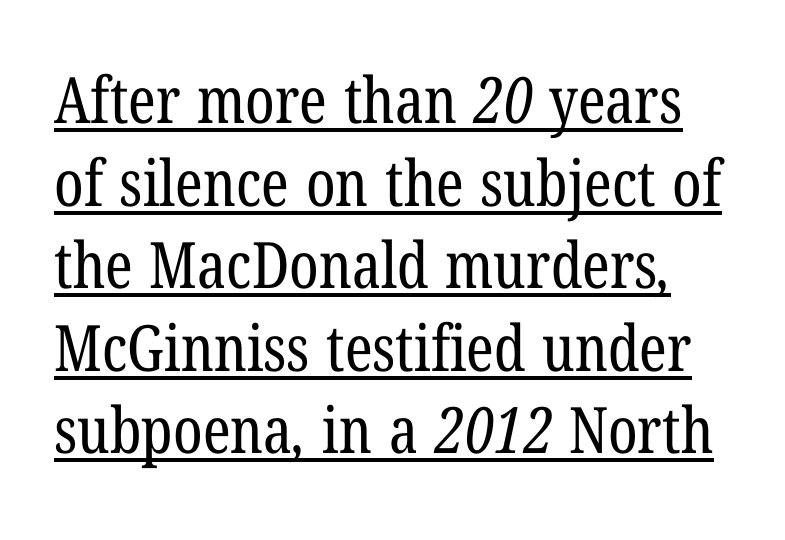
{"serif": "yes", "bold": "no", "weight": "regular", "width": "condensed", "stroke_contrast": "low", "x_height": "medium", "monospaced": "no", "underline": "yes", "line_spacing": "normal", "line_spacing_ratio": 1.29, "letter_spacing": "normal", "letter_spacing_em": 0.0, "glyph_px": 64}
